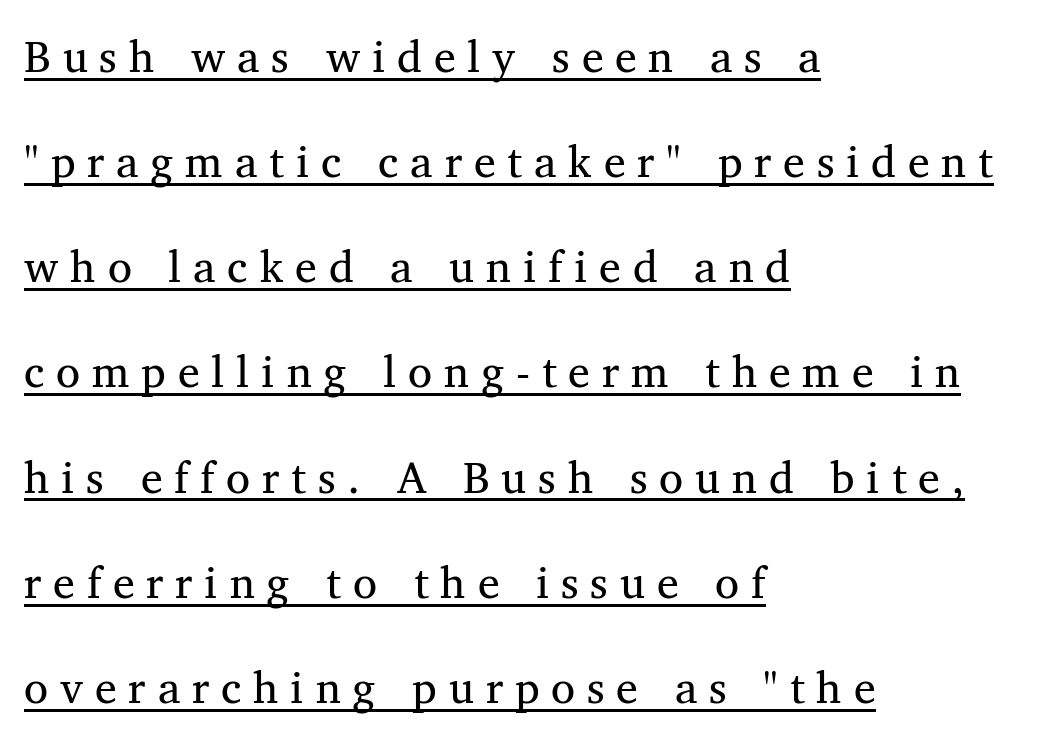
Substantial extra tracking has been applied to these lines. The rendering anchors every line to the left-hand side. Ink coverage per letter is moderate at most. Classification — serif. A continuous stroke trails under the words, as in a hyperlink.
